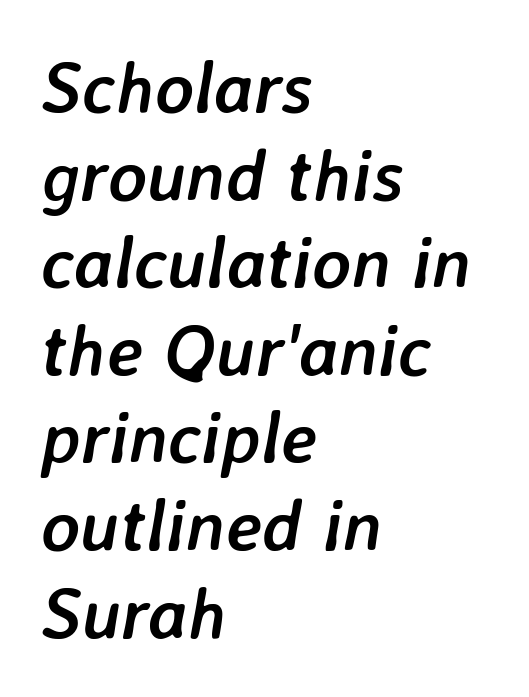
{"italic": "yes", "lean": "right", "slant_degrees": 7, "bold": "yes", "weight": "semibold", "width": "normal", "stroke_contrast": "low", "x_height": "medium", "monospaced": "no", "underline": "no", "align": "left", "line_spacing_ratio": 1.2, "letter_spacing": "normal", "letter_spacing_em": 0.0, "glyph_px": 73}
